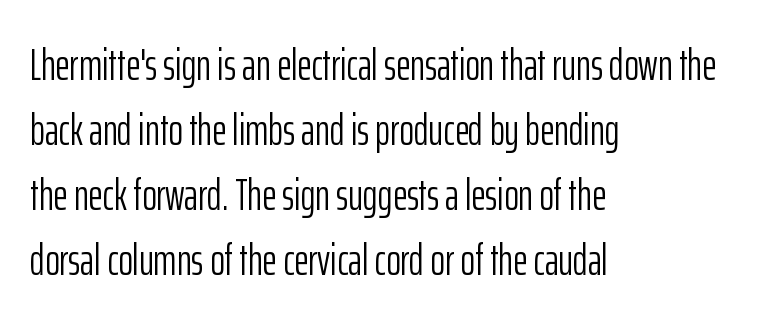
The image shows 44 px light, condensed sans-serif type, upright; set left-aligned, normal line spacing (1.48x), normal letter spacing, not underlined; low stroke contrast and a medium x-height.
